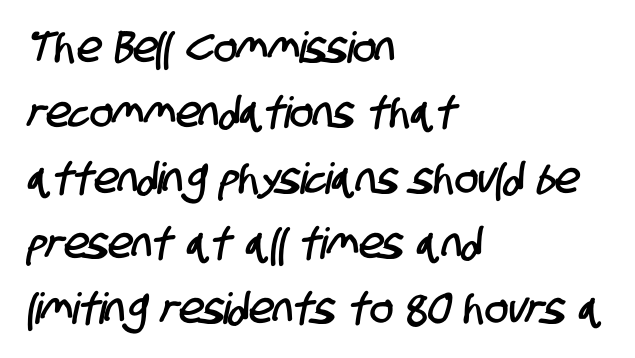
{"serif": "no", "width": "condensed", "stroke_contrast": "low", "x_height": "large", "monospaced": "no", "underline": "no", "align": "left", "line_spacing": "normal", "line_spacing_ratio": 1.52, "letter_spacing": "normal", "letter_spacing_em": 0.0, "glyph_px": 43}
